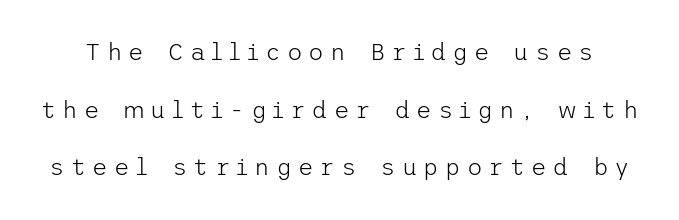
The image shows 24 px text type, upright; set loose line spacing (2.4x), unusually wide letter spacing (+0.25 em), not underlined.
